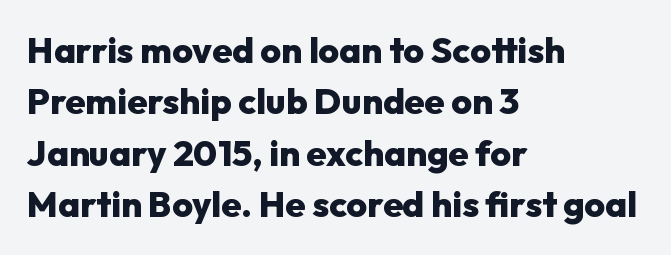
The image shows 36 px heavy sans-serif type, upright; set left-aligned, normal line spacing (1.43x), normal letter spacing, not underlined; low stroke contrast and a medium x-height.
